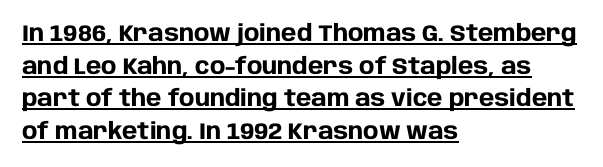
{"italic": "no", "bold": "yes", "underline": "yes", "align": "left", "line_spacing": "normal", "line_spacing_ratio": 1.42, "letter_spacing": "normal", "letter_spacing_em": 0.0, "glyph_px": 23}
